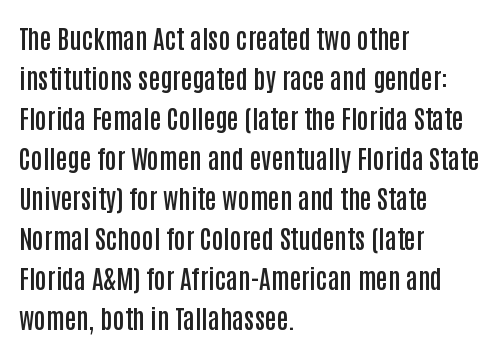
The image shows 26 px text type, upright; set left-aligned, normal line spacing (1.54x), normal letter spacing, not underlined.
